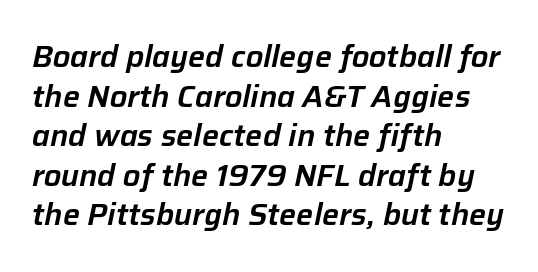
{"italic": "yes", "lean": "right", "slant_degrees": 12, "width": "normal", "stroke_contrast": "low", "x_height": "medium", "monospaced": "no", "underline": "no", "align": "left", "line_spacing": "normal", "line_spacing_ratio": 1.32, "letter_spacing": "normal", "letter_spacing_em": 0.0, "glyph_px": 30}
